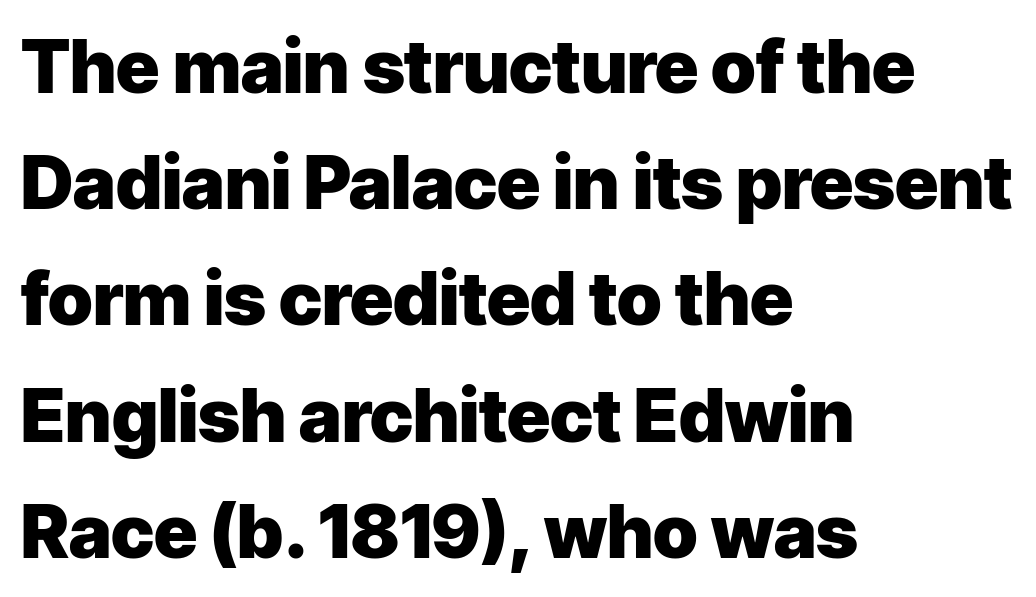
The image shows 74 px heavy sans-serif type, upright; set left-aligned, normal line spacing (1.57x), normal letter spacing, not underlined; low stroke contrast and a medium x-height.
